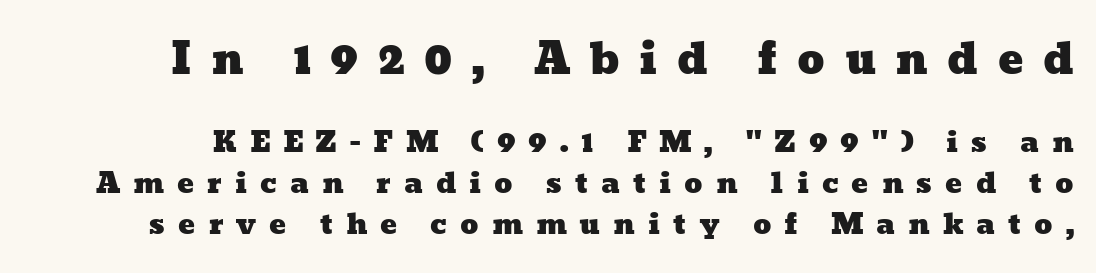
The tracking reads as deliberately expanded to a designer's eye. Compare the two chunks: the upper has the greater cap height. A typesetter would call this leading conventional body-copy spacing. Note the varied advance widths — an 'i' is clearly narrower than an 'm'.
